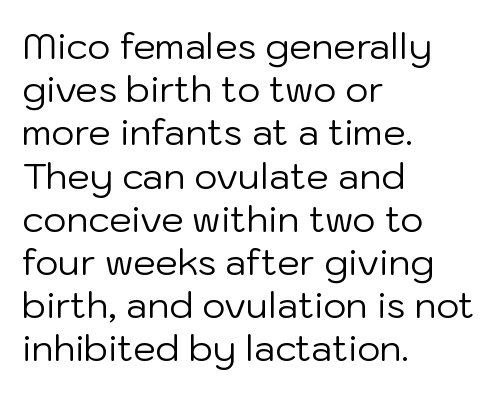
{"serif": "no", "italic": "no", "bold": "no", "weight": "regular", "width": "normal", "stroke_contrast": "low", "x_height": "medium", "monospaced": "no", "underline": "no", "align": "left", "line_spacing_ratio": 1.2, "letter_spacing": "normal", "letter_spacing_em": 0.0, "glyph_px": 36}
